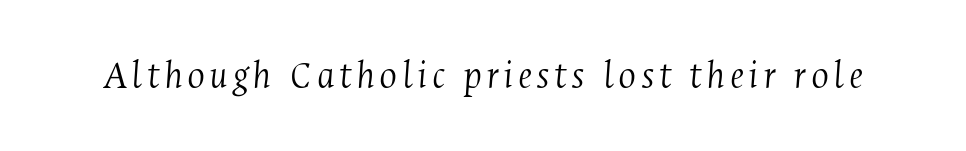
{"serif": "yes", "italic": "yes", "lean": "right", "slant_degrees": 4, "bold": "no", "weight": "light", "width": "condensed", "stroke_contrast": "medium", "x_height": "medium", "monospaced": "no", "underline": "no", "glyph_px": 42}
